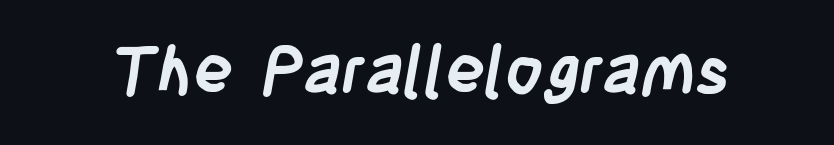
Descenders hang freely into open space. Note the varied advance widths — an 'i' is clearly narrower than an 'm'. Heft: maximum for text — a bold. Nothing sits at the stroke ends, so this counts as sans-serif. This sample uses plain, unmodified letter spacing.
